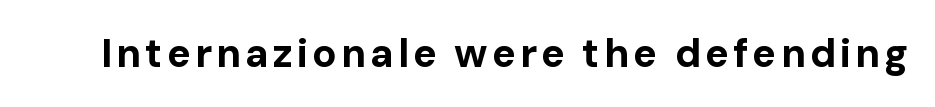
{"serif": "no", "italic": "no", "bold": "yes", "weight": "bold", "width": "normal", "stroke_contrast": "low", "x_height": "medium", "monospaced": "no", "underline": "no", "glyph_px": 40}
